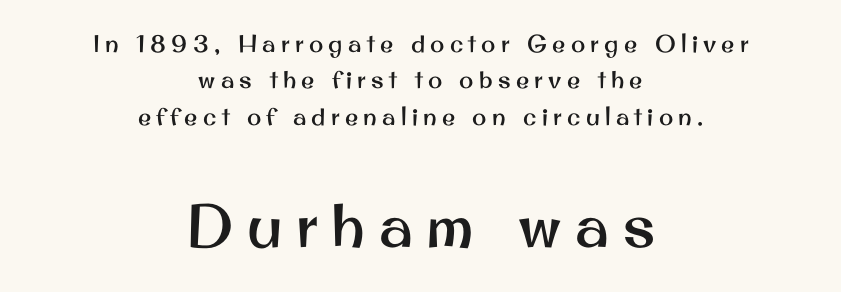
{"serif": "no", "italic": "no", "width": "normal", "stroke_contrast": "medium", "x_height": "small", "monospaced": "no", "underline": "no", "align": "center", "line_spacing": "normal", "line_spacing_ratio": 1.52, "letter_spacing": "wide", "letter_spacing_em": 0.22, "larger_block": "second", "size_ratio": 2.54, "glyph_px": 61}
